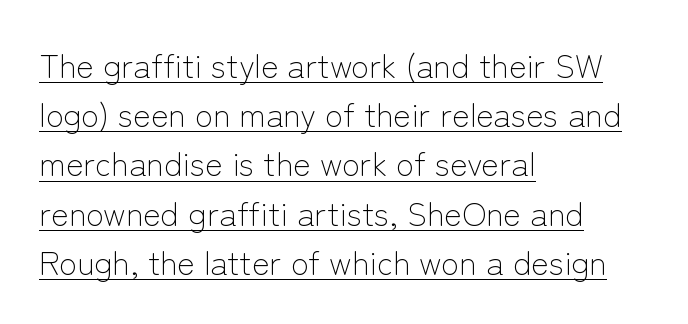
{"serif": "no", "italic": "no", "bold": "no", "weight": "light", "width": "normal", "stroke_contrast": "low", "x_height": "medium", "monospaced": "no", "underline": "yes", "align": "left", "line_spacing": "normal", "line_spacing_ratio": 1.49, "letter_spacing": "normal", "letter_spacing_em": 0.0, "glyph_px": 33}
